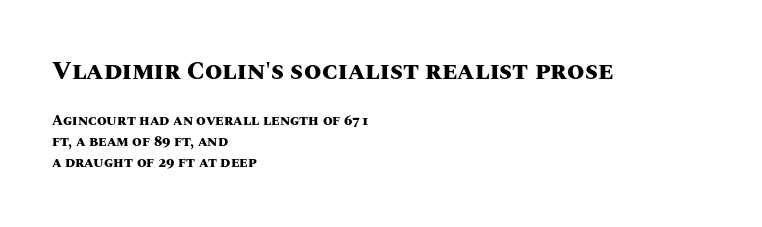
{"italic": "no", "bold": "yes", "underline": "no", "align": "left", "line_spacing": "normal", "line_spacing_ratio": 1.51, "letter_spacing": "normal", "letter_spacing_em": 0.0, "larger_block": "first", "size_ratio": 1.79, "glyph_px": 25}
